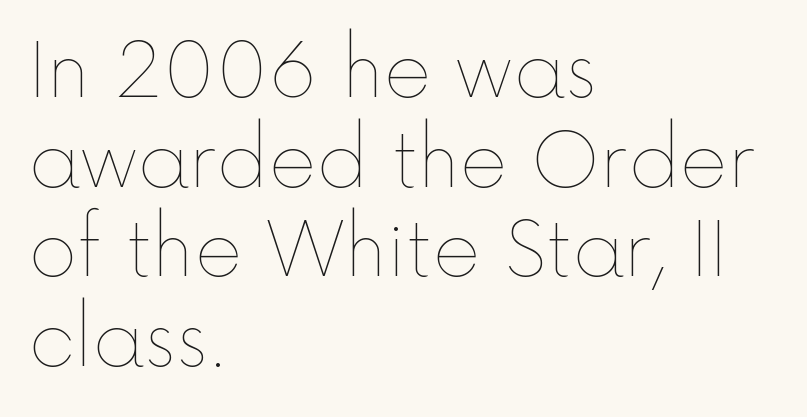
{"italic": "no", "bold": "no", "weight": "thin", "width": "normal", "x_height": "medium", "monospaced": "no", "underline": "no", "align": "left", "line_spacing_ratio": 1.21, "letter_spacing": "normal", "letter_spacing_em": 0.0, "glyph_px": 74}
